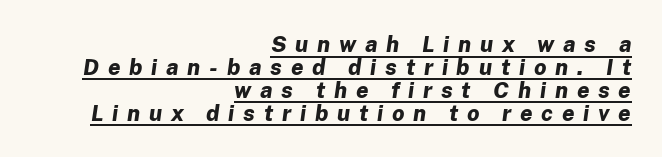
{"italic": "yes", "lean": "right", "slant_degrees": 8, "bold": "yes", "underline": "yes", "align": "right", "line_spacing": "tight", "line_spacing_ratio": 1.04, "letter_spacing": "wide", "letter_spacing_em": 0.4, "glyph_px": 22}
